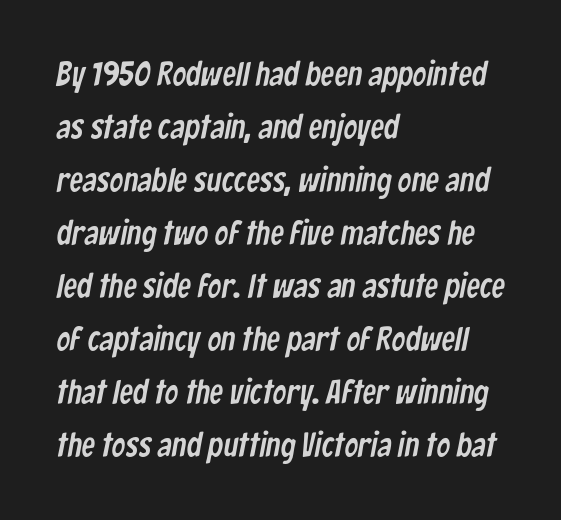
Beneath every word, the page is bare. The paragraph shown leans on its left margin. Regarding leading, the lines here are spaced in the standard way. No feet cap the strokes, marking this as sans-serif type. The face used here is rendered with its standard letterfit. Looks like regular typesetting: each glyph gets only the width it needs.
